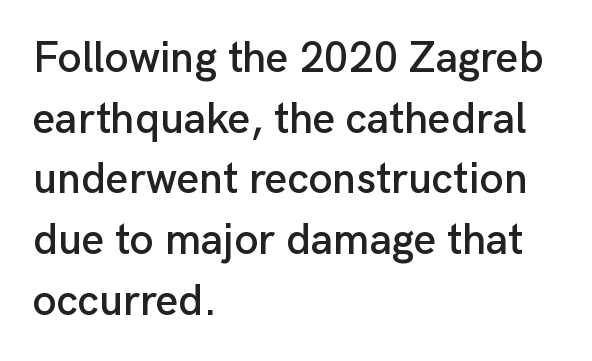
Looks like regular typesetting: each glyph gets only the width it needs. The specimen reads as upright at a glance. A sans-serif font was chosen for this passage. Teacher's note: observe the even left margin — that is flush-left alignment.
